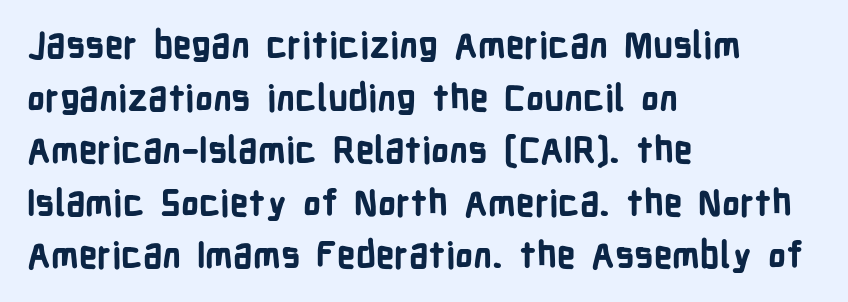
Q: Is the text bold? A: Yes.
Q: Is the text italic (slanted)? A: No, it is upright.
Q: Is the typeface a serif or a sans-serif typeface? A: Sans-serif.
Q: Is the text underlined? A: No.
Q: How is the paragraph aligned? A: Left-aligned.
Q: Is the spacing between letters normal or unusually wide? A: Normal.
Q: Is the spacing between lines tight, normal or loose? A: Normal.
Q: Width (condensed, normal, or wide)? A: Condensed.
Q: Stroke contrast? A: Low.
Q: x-height? A: Medium.
Q: Monospaced? A: No.
